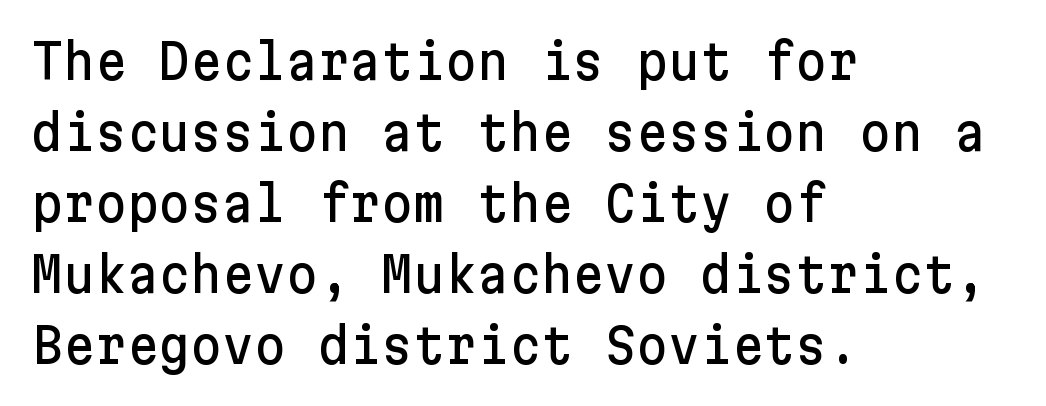
{"serif": "no", "italic": "no", "width": "normal", "stroke_contrast": "low", "x_height": "medium", "underline": "no", "align": "left", "line_spacing": "normal", "line_spacing_ratio": 1.45, "letter_spacing": "normal", "letter_spacing_em": 0.0, "glyph_px": 49}
